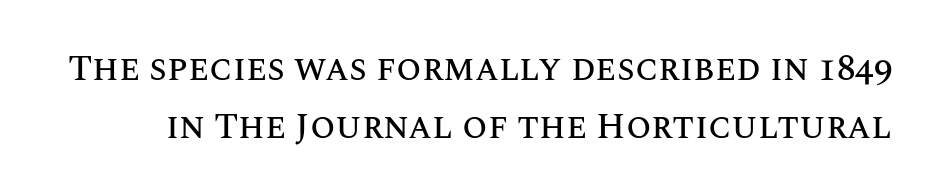
{"italic": "no", "width": "normal", "stroke_contrast": "medium", "x_height": "large", "monospaced": "no", "underline": "no", "line_spacing": "normal", "line_spacing_ratio": 1.6, "letter_spacing": "normal", "letter_spacing_em": 0.0, "glyph_px": 36}
